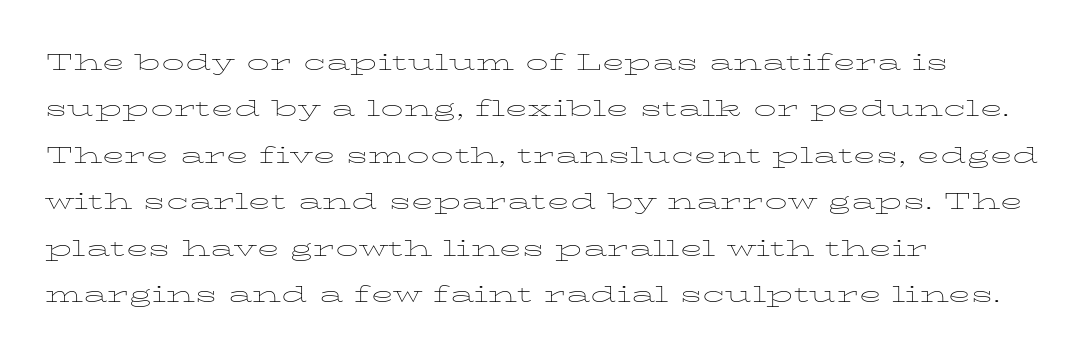
The image shows 30 px thin, wide type, upright; set left-aligned, normal line spacing (1.55x), normal letter spacing, not underlined; low stroke contrast and a medium x-height.
